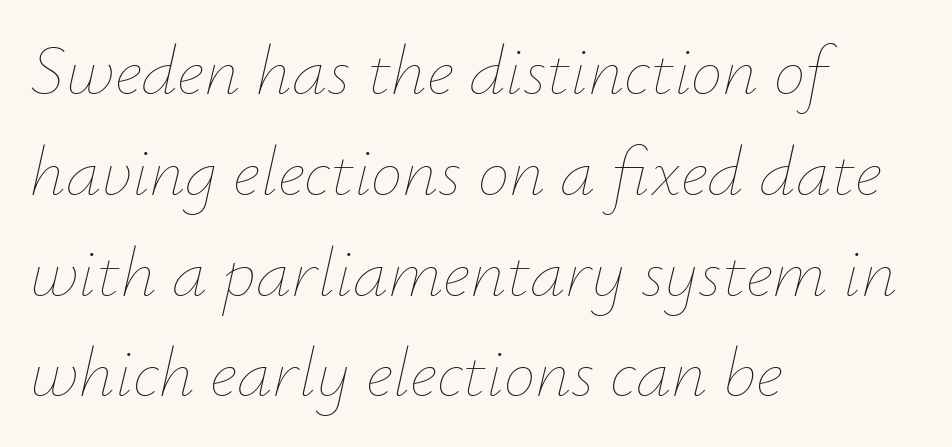
Caption: standard tracking, unaltered. Baseline-to-baseline distance is the conventional proportion of letter height. Rule under the text: the space is simply empty. Vertical stems look standard width or narrower in stroke. The paragraph has a hard left edge and a soft right edge.
